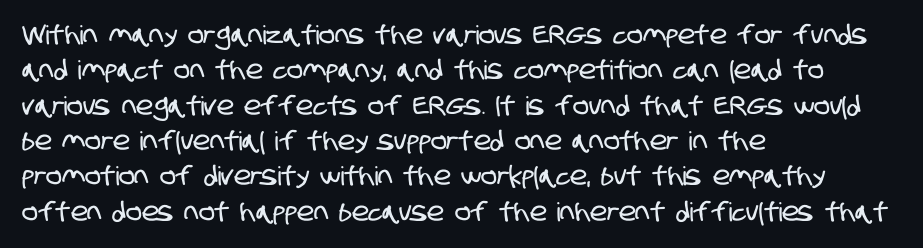
Q: Is the text underlined? A: No.
Q: How is the paragraph aligned? A: Left-aligned.
Q: Is the spacing between letters normal or unusually wide? A: Normal.
Q: Is the spacing between lines tight, normal or loose? A: Normal.
